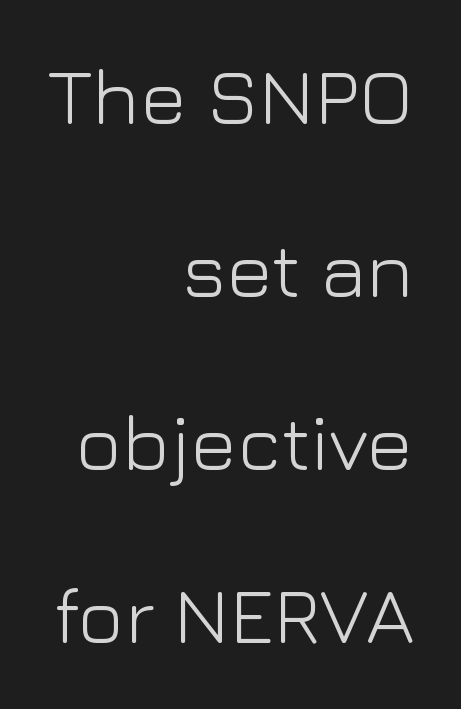
The face used here is rendered with its standard letterfit. Line spacing here is loose. Bare-footed words on every line. One-word summary of the alignment: right.
